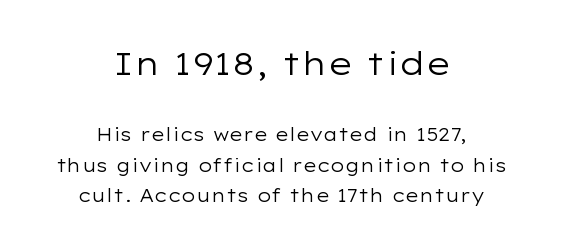
These lines stack symmetrically, like a column narrowing and widening about its center. It's the straight-up-and-down kind of type. Looks like regular typesetting: each glyph gets only the width it needs. Bold? No — there's no thickening of the strokes. Block one is the big one; block two sits smaller underneath. Leading matches the norm, producing a regular column.
